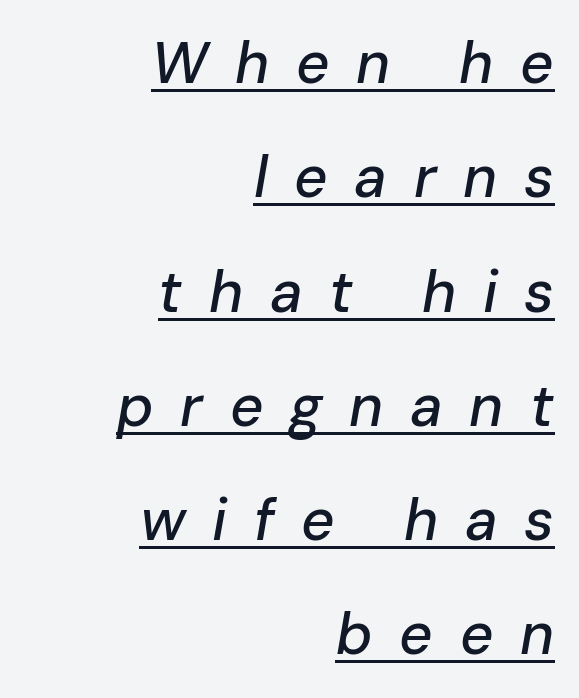
Q: Is the text italic (slanted)? A: Yes, it leans right by about 10 degrees.
Q: Is the text underlined? A: Yes.
Q: How is the paragraph aligned? A: Right-aligned.
Q: Is the spacing between letters normal or unusually wide? A: Unusually wide.
Q: Is the spacing between lines tight, normal or loose? A: Loose.
Q: Width (condensed, normal, or wide)? A: Normal.
Q: Stroke contrast? A: Low.
Q: x-height? A: Medium.
Q: Monospaced? A: No.
